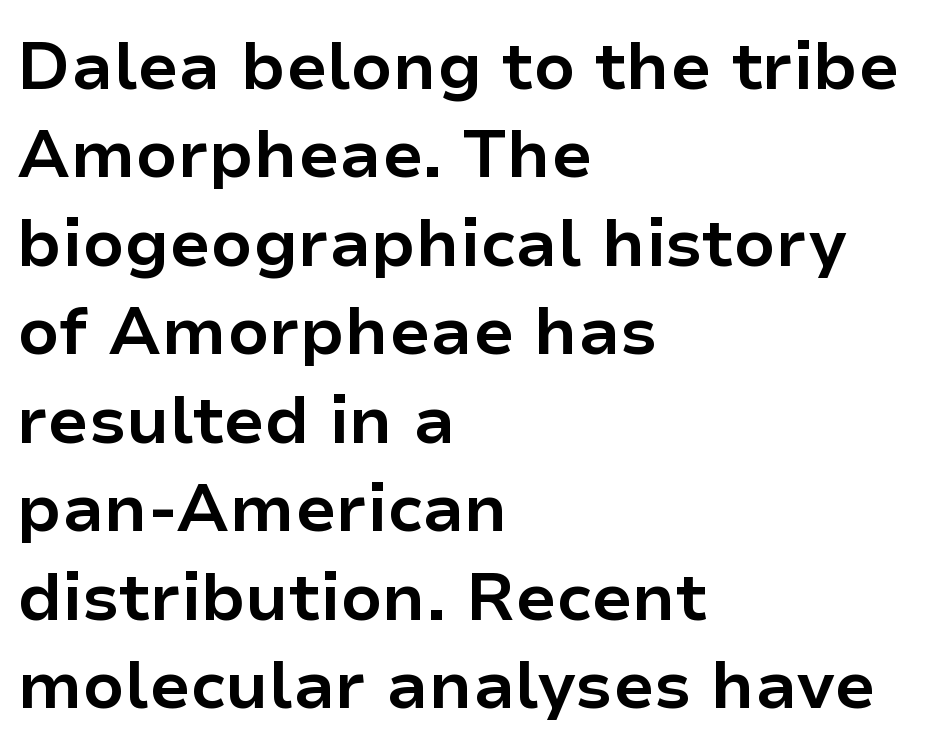
{"serif": "no", "italic": "no", "bold": "yes", "weight": "bold", "width": "normal", "stroke_contrast": "low", "x_height": "medium", "monospaced": "no", "underline": "no", "align": "left", "line_spacing": "normal", "line_spacing_ratio": 1.32, "letter_spacing": "normal", "letter_spacing_em": 0.0, "glyph_px": 67}
